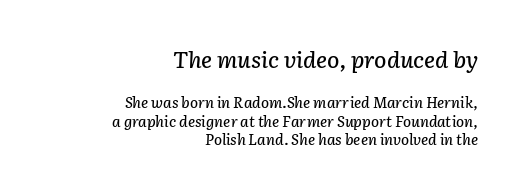
Just letters on the line, the space beneath them empty. The block sitting higher on the canvas is the one with enlarged characters. Alignment: flush right. These lines were composed using italics. Inter-character spacing is left at the font's built-in metrics.
